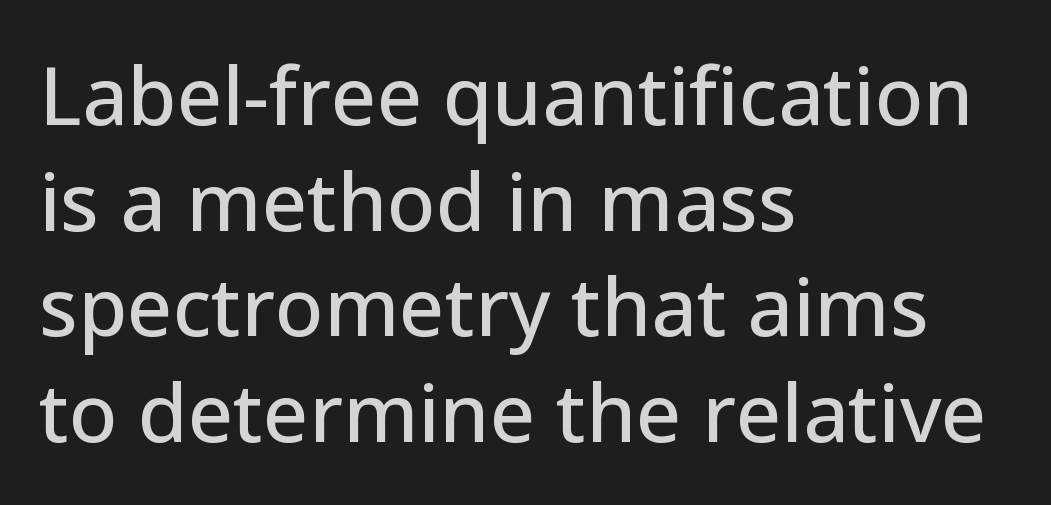
Q: Is the text italic (slanted)? A: No, it is upright.
Q: Is the typeface a serif or a sans-serif typeface? A: Sans-serif.
Q: Is the text underlined? A: No.
Q: How is the paragraph aligned? A: Left-aligned.
Q: Is the spacing between letters normal or unusually wide? A: Normal.
Q: Is the spacing between lines tight, normal or loose? A: Normal.
Q: Width (condensed, normal, or wide)? A: Normal.
Q: Stroke contrast? A: Low.
Q: x-height? A: Medium.
Q: Monospaced? A: No.
